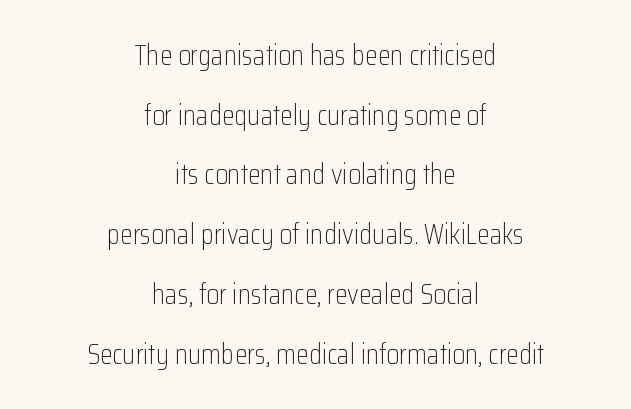
The image shows 29 px light, condensed sans-serif type, upright; set centered, loose line spacing (2.06x), normal letter spacing, not underlined; low stroke contrast and a medium x-height.
